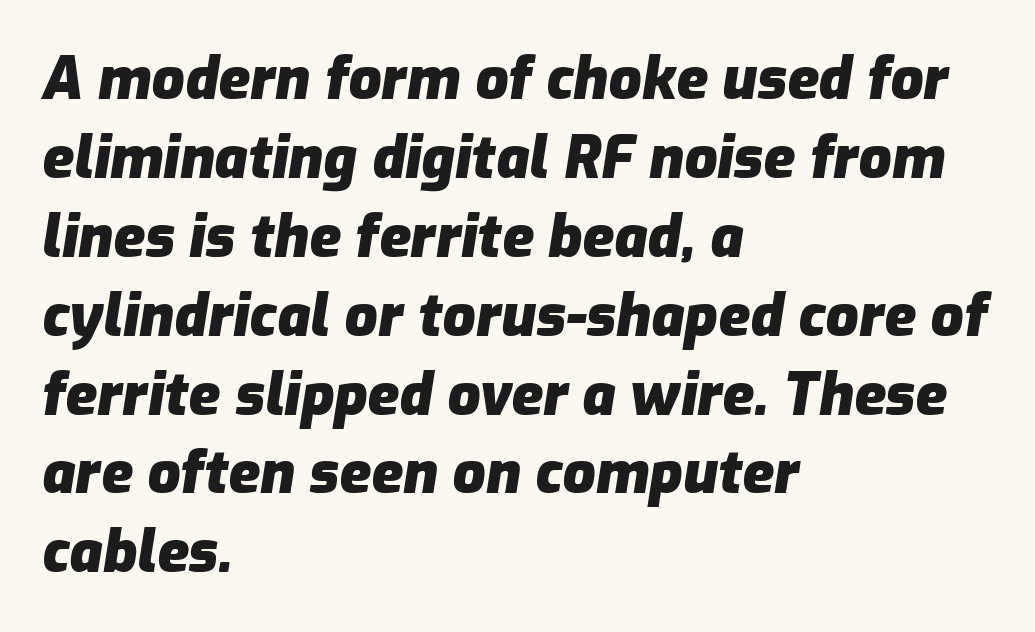
Does the weight exceed regular? Yes, all the way to bold. Alignment: flush left. Characters are canted at an angle relative to the baseline's perpendicular. A typesetter would call this proportional, since set widths differ per character. The gap between lines stays unmarked.
